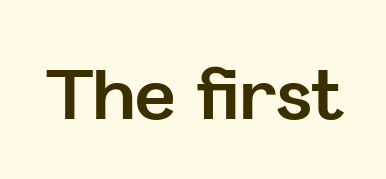
What kind of face is this? One without serifs — a sans. Standard letterfit; no display-style spreading of the glyphs. Each letter keeps its own natural width here, so spacing adapts to shape. Upright lettering throughout. Letters rest on an invisible, unmarked baseline.
